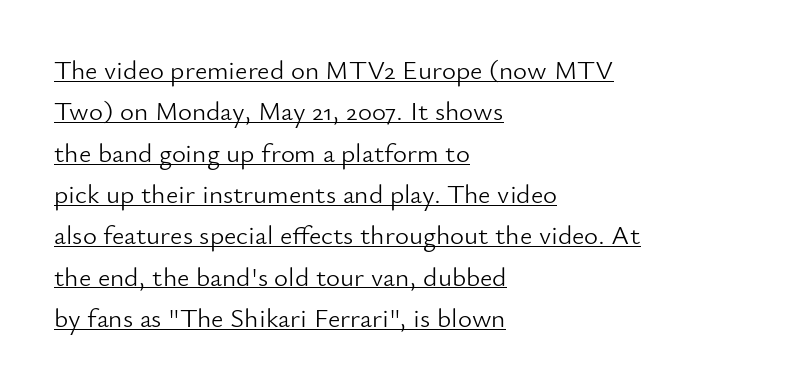
{"italic": "no", "bold": "no", "underline": "yes", "align": "left", "line_spacing": "normal", "line_spacing_ratio": 1.53, "letter_spacing": "normal", "letter_spacing_em": 0.0, "glyph_px": 27}
